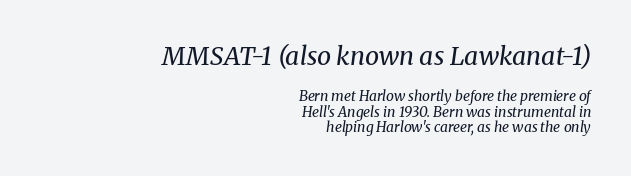
The image shows 25 px text type, italic (leaning right); set right-aligned, tight line spacing (1.09x), normal letter spacing, not underlined; the first (top) block is 1.79x larger.
